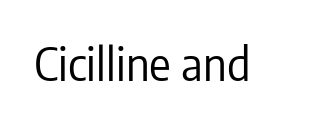
Q: Is the text bold? A: No.
Q: Is the text italic (slanted)? A: No, it is upright.
Q: Is the typeface a serif or a sans-serif typeface? A: Sans-serif.
Q: Is the text underlined? A: No.
Q: Is the spacing between letters normal or unusually wide? A: Normal.
Q: Width (condensed, normal, or wide)? A: Condensed.
Q: Stroke contrast? A: Low.
Q: x-height? A: Medium.
Q: Monospaced? A: No.
